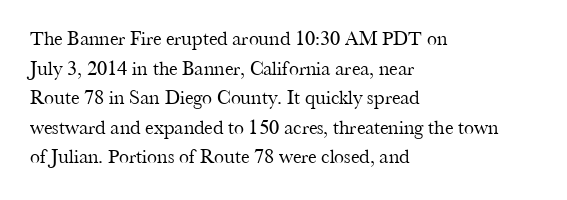
{"italic": "no", "bold": "no", "underline": "no", "align": "left", "line_spacing": "normal", "line_spacing_ratio": 1.48, "letter_spacing": "normal", "letter_spacing_em": 0.0, "glyph_px": 20}
